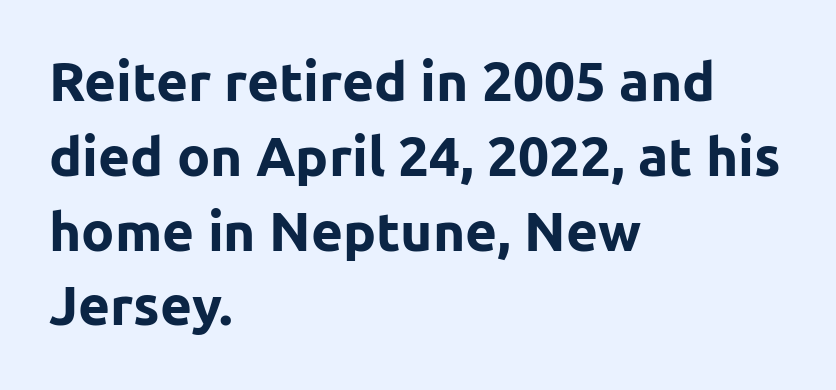
{"serif": "no", "italic": "no", "bold": "yes", "weight": "bold", "width": "normal", "stroke_contrast": "low", "x_height": "medium", "monospaced": "no", "underline": "no", "align": "left", "line_spacing": "normal", "line_spacing_ratio": 1.36, "letter_spacing": "normal", "letter_spacing_em": 0.0, "glyph_px": 55}
